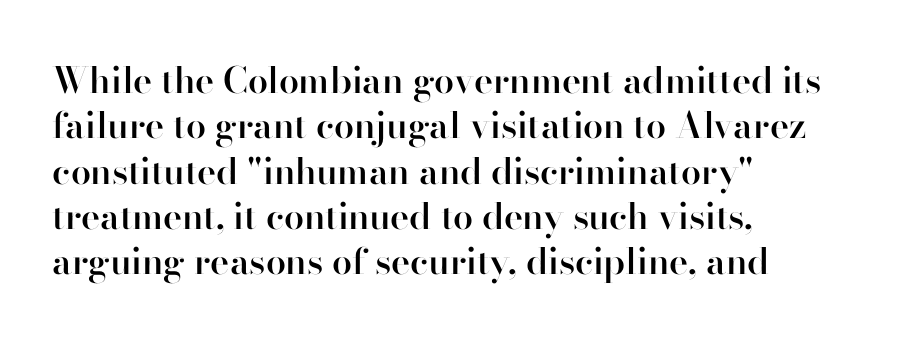
{"serif": "no", "italic": "no", "bold": "semi", "weight": "semibold", "width": "normal", "stroke_contrast": "high", "x_height": "small", "monospaced": "no", "underline": "no", "align": "left", "line_spacing": "normal", "line_spacing_ratio": 1.26, "letter_spacing": "normal", "letter_spacing_em": 0.0, "glyph_px": 36}
